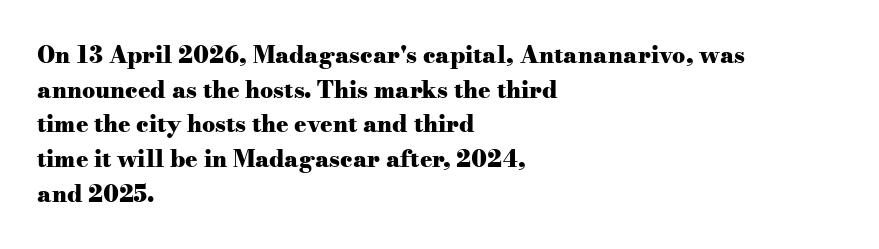
Q: Is the text bold? A: Yes.
Q: Is the text italic (slanted)? A: No, it is upright.
Q: Is the text underlined? A: No.
Q: How is the paragraph aligned? A: Left-aligned.
Q: Is the spacing between letters normal or unusually wide? A: Normal.
Q: Is the spacing between lines tight, normal or loose? A: Normal.
